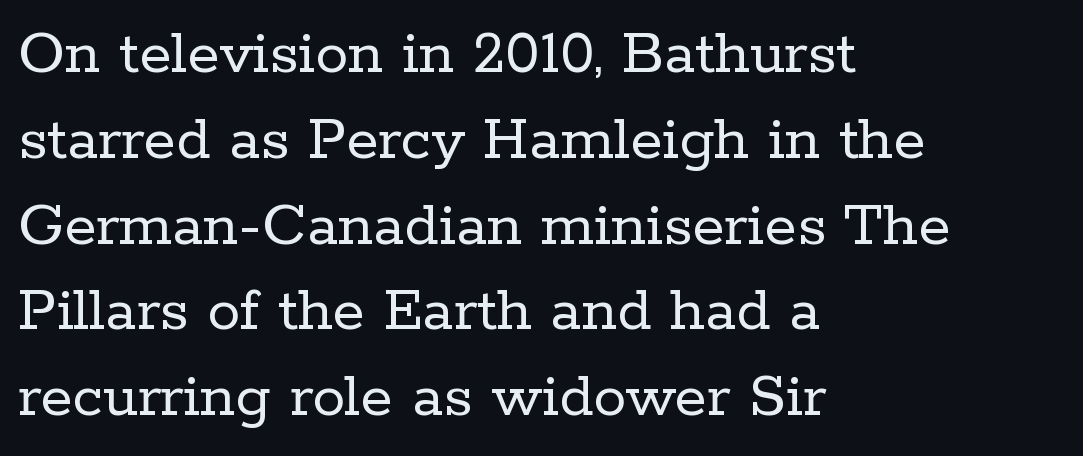
The image shows 66 px regular-weight serif type, upright; set left-aligned, normal line spacing (1.3x), normal letter spacing, not underlined; low stroke contrast and a medium x-height.
